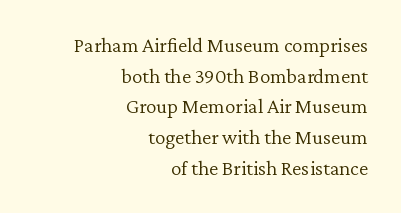
Q: Is the text bold? A: No.
Q: Is the text italic (slanted)? A: No, it is upright.
Q: Is the text underlined? A: No.
Q: How is the paragraph aligned? A: Right-aligned.
Q: Is the spacing between letters normal or unusually wide? A: Normal.
Q: Is the spacing between lines tight, normal or loose? A: Normal.
